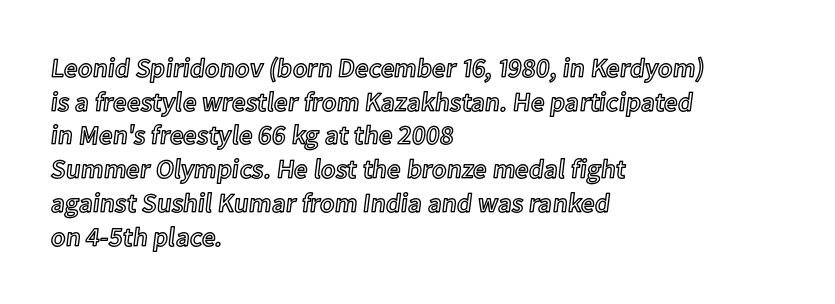
Q: Is the text italic (slanted)? A: Yes.
Q: Is the text underlined? A: No.
Q: How is the paragraph aligned? A: Left-aligned.
Q: Is the spacing between letters normal or unusually wide? A: Normal.
Q: Is the spacing between lines tight, normal or loose? A: Normal.
